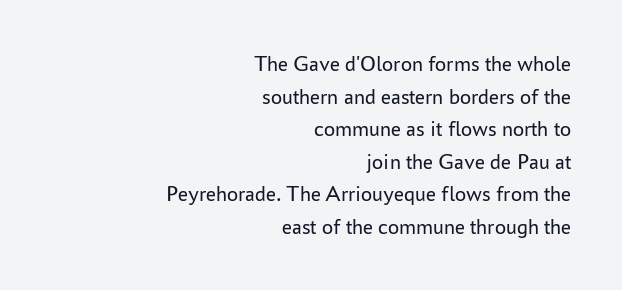
The image shows 22 px text type, upright; set right-aligned, normal line spacing (1.48x), normal letter spacing, not underlined.
